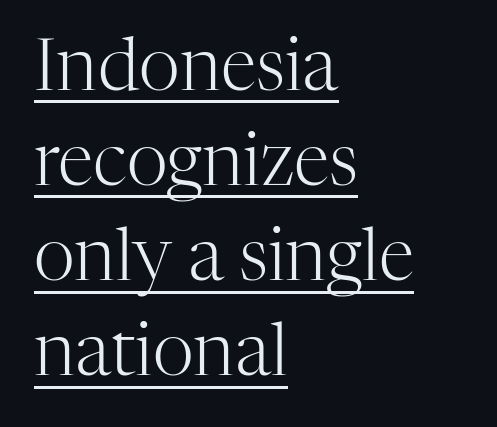
{"serif": "yes", "italic": "no", "bold": "no", "weight": "light", "width": "normal", "stroke_contrast": "high", "x_height": "medium", "monospaced": "no", "underline": "yes", "align": "left", "line_spacing": "normal", "line_spacing_ratio": 1.32, "letter_spacing": "normal", "letter_spacing_em": 0.0, "glyph_px": 72}
